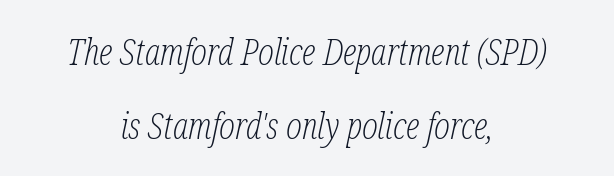
{"serif": "yes", "italic": "yes", "lean": "right", "slant_degrees": 12, "bold": "no", "weight": "light", "width": "condensed", "stroke_contrast": "low", "x_height": "medium", "monospaced": "no", "underline": "no", "align": "center", "line_spacing": "loose", "line_spacing_ratio": 2.01, "letter_spacing": "normal", "letter_spacing_em": 0.0, "glyph_px": 37}
